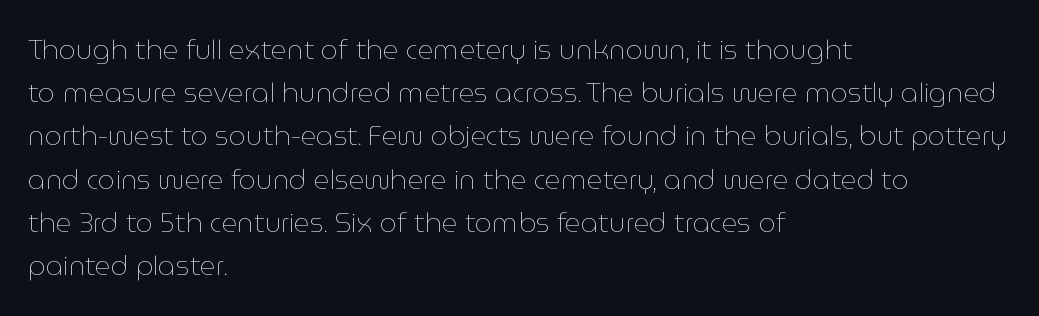
Q: Is the text bold? A: No.
Q: Is the text italic (slanted)? A: No, it is upright.
Q: Is the text underlined? A: No.
Q: How is the paragraph aligned? A: Left-aligned.
Q: Is the spacing between letters normal or unusually wide? A: Normal.
Q: Is the spacing between lines tight, normal or loose? A: Normal.
